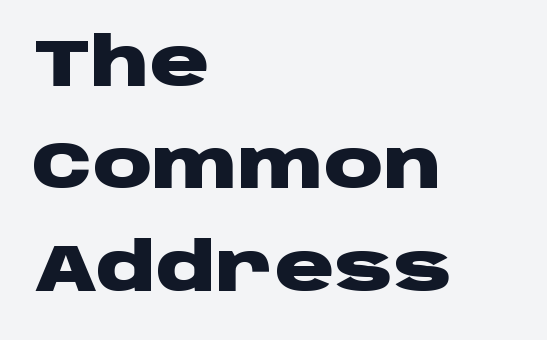
{"serif": "no", "italic": "no", "bold": "yes", "weight": "heavy", "width": "wide", "stroke_contrast": "low", "x_height": "large", "monospaced": "no", "underline": "no", "align": "left", "line_spacing": "normal", "line_spacing_ratio": 1.55, "letter_spacing": "normal", "letter_spacing_em": 0.0, "glyph_px": 66}
